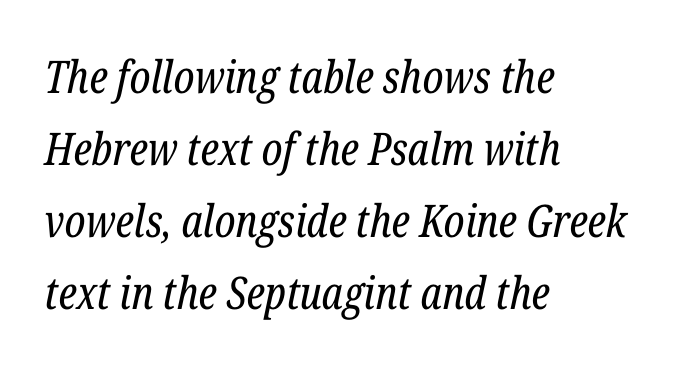
Q: Is the text bold? A: No.
Q: Is the text italic (slanted)? A: Yes, it leans right by about 12 degrees.
Q: Is the typeface a serif or a sans-serif typeface? A: Serif.
Q: Is the text underlined? A: No.
Q: How is the paragraph aligned? A: Left-aligned.
Q: Is the spacing between letters normal or unusually wide? A: Normal.
Q: Is the spacing between lines tight, normal or loose? A: Normal.
Q: Width (condensed, normal, or wide)? A: Condensed.
Q: Stroke contrast? A: Low.
Q: x-height? A: Medium.
Q: Monospaced? A: No.
